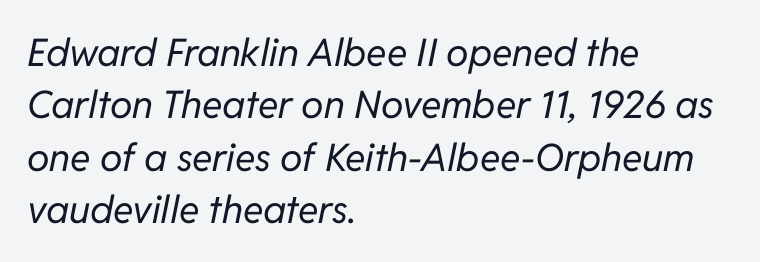
Horizontal alignment here is leftward, the default for most running prose. The face used here has a pronounced slope to its letters. The face used here is proportionally spaced, like ordinary book or web type. A typesetter would call this leading conventional body-copy spacing. The gap between lines stays unmarked.
